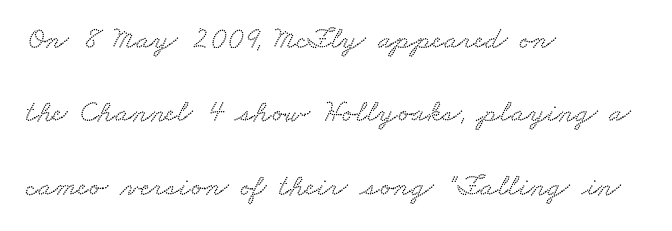
Caption: standard tracking, unaltered. You can tell from the footed stems that serif type was used. Plain, unruled lines of type. Each letter keeps its own natural width here, so spacing adapts to shape. A great deal of white space separates one row of letters from the next. Horizontally, the lines are justified to the leading edge only.
